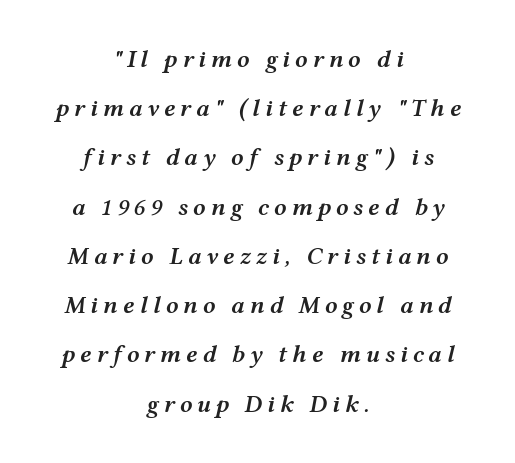
The image shows 25 px text type, italic (leaning right); set centered, loose line spacing (1.97x), not underlined.
